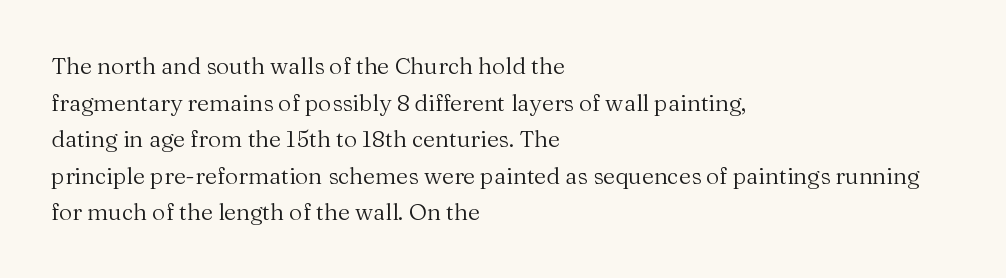
{"italic": "no", "bold": "no", "underline": "no", "align": "left", "line_spacing": "normal", "line_spacing_ratio": 1.59, "letter_spacing": "normal", "letter_spacing_em": 0.0, "glyph_px": 23}
